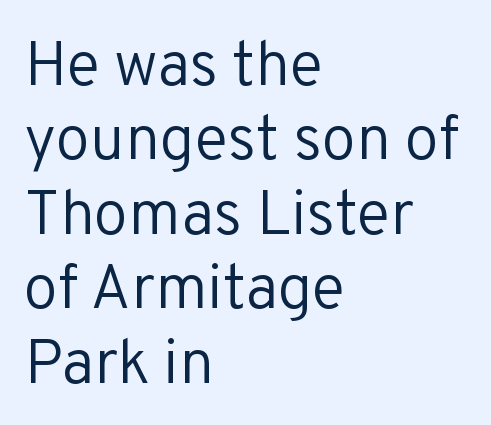
The image shows 62 px regular-weight sans-serif type, upright; set left-aligned, line spacing 1.2x, normal letter spacing, not underlined; low stroke contrast and a medium x-height.
